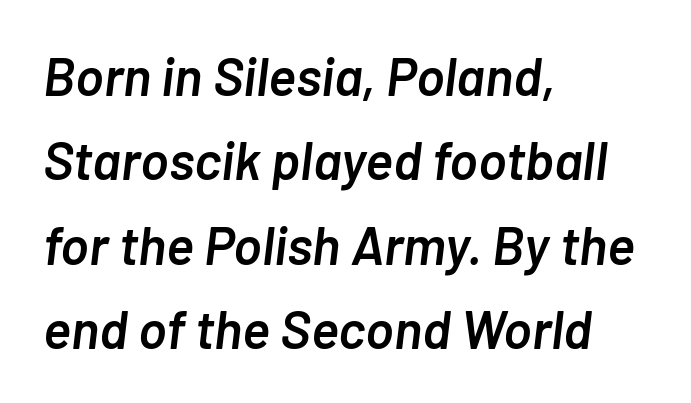
Q: Is the text bold? A: Semi-bold.
Q: Is the text italic (slanted)? A: Yes, it leans right by about 7 degrees.
Q: Is the text underlined? A: No.
Q: How is the paragraph aligned? A: Left-aligned.
Q: Is the spacing between letters normal or unusually wide? A: Normal.
Q: Is the spacing between lines tight, normal or loose? A: Normal.
Q: Width (condensed, normal, or wide)? A: Normal.
Q: Stroke contrast? A: Low.
Q: x-height? A: Medium.
Q: Monospaced? A: No.
